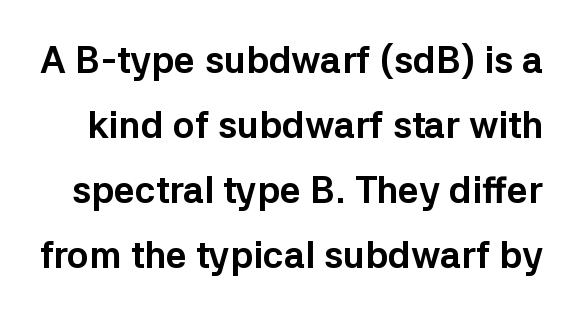
Q: Is the text bold? A: Yes.
Q: Is the text italic (slanted)? A: No, it is upright.
Q: Is the typeface a serif or a sans-serif typeface? A: Sans-serif.
Q: Is the text underlined? A: No.
Q: Is the spacing between letters normal or unusually wide? A: Normal.
Q: Width (condensed, normal, or wide)? A: Normal.
Q: Stroke contrast? A: Low.
Q: x-height? A: Medium.
Q: Monospaced? A: No.
